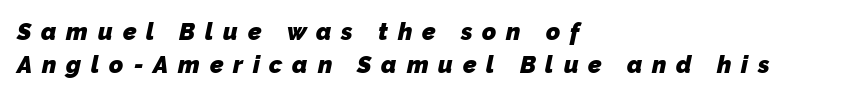
{"bold": "yes", "underline": "no", "align": "left", "line_spacing": "normal", "line_spacing_ratio": 1.37, "letter_spacing": "wide", "letter_spacing_em": 0.41, "glyph_px": 24}
